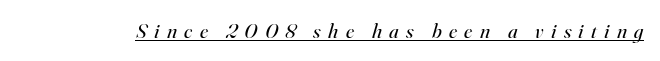
Q: Is the text bold? A: No.
Q: Is the text italic (slanted)? A: Yes, it leans right by about 16 degrees.
Q: Is the text underlined? A: Yes.
Q: Is the spacing between letters normal or unusually wide? A: Unusually wide.
